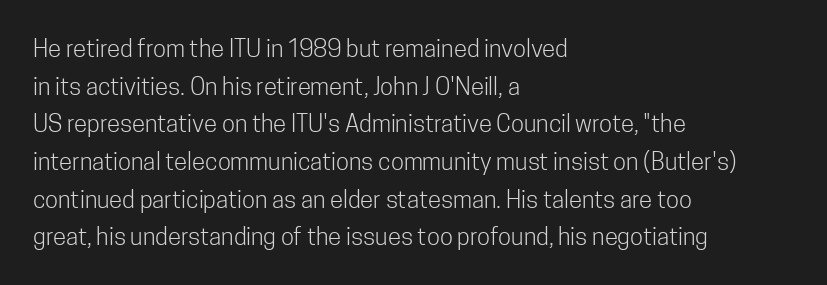
The image shows 24 px text type, upright; set left-aligned, normal line spacing (1.57x), normal letter spacing, not underlined.
